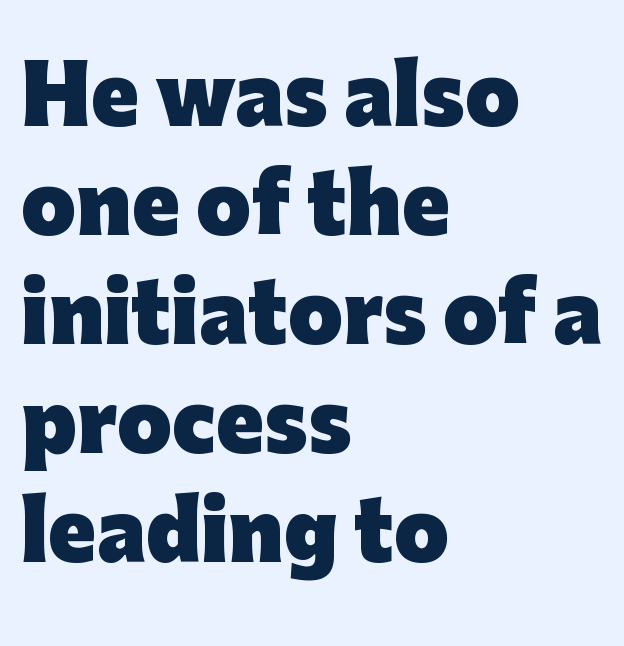
{"serif": "no", "italic": "no", "bold": "yes", "weight": "heavy", "width": "normal", "stroke_contrast": "low", "x_height": "medium", "monospaced": "no", "underline": "no", "align": "left", "line_spacing": "normal", "line_spacing_ratio": 1.38, "letter_spacing": "normal", "letter_spacing_em": 0.0, "glyph_px": 79}
